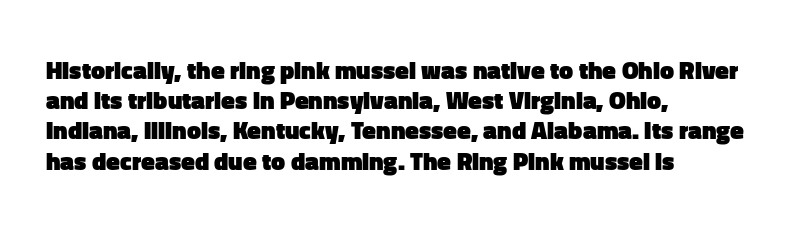
The passage shown is emphatically bold. The space directly below the letters is spotless. Tracking here is standard; glyphs follow each other at the usual distance. Where is the straight margin? On the left.
